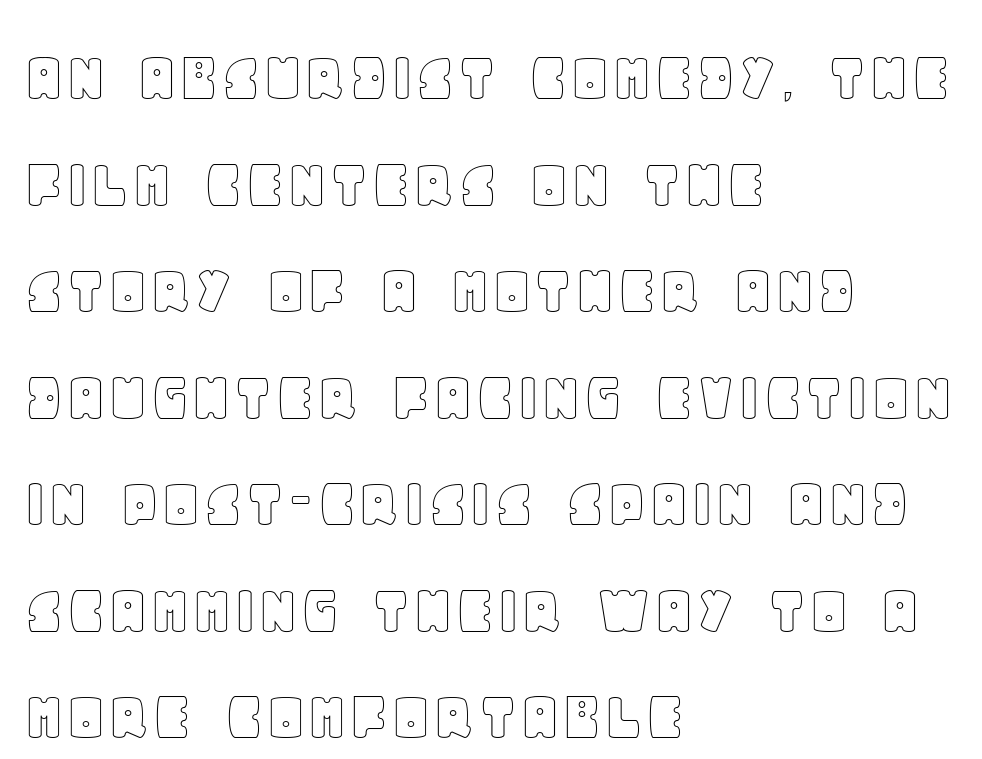
This block has exactly the height ordinary leading produces. Each letter keeps its own natural width here, so spacing adapts to shape. Underline: absent. The letters stand straight up with perfectly vertical stems. A student would call this left alignment; a typographer would say flush left, rag right.
